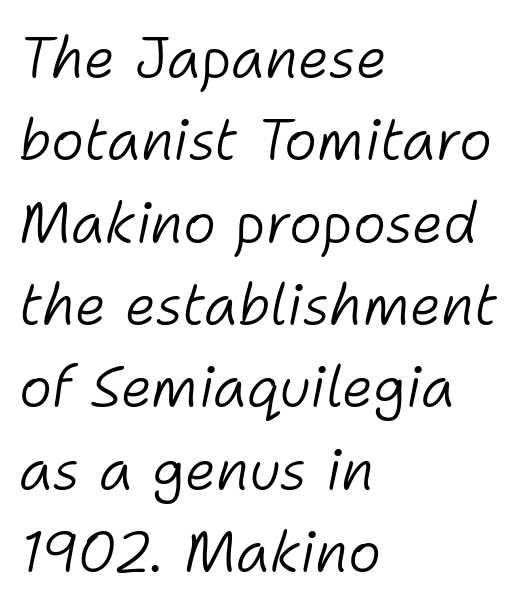
Default kerning and tracking; the words read as compact shapes. Lines of text with bare space underneath. Does the lettering tilt? It does — this is italic. The passage shown stacks its lines at a standard gap. The lines are quadded left. This sample has the flowing, uneven cadence of proportional lettering.
